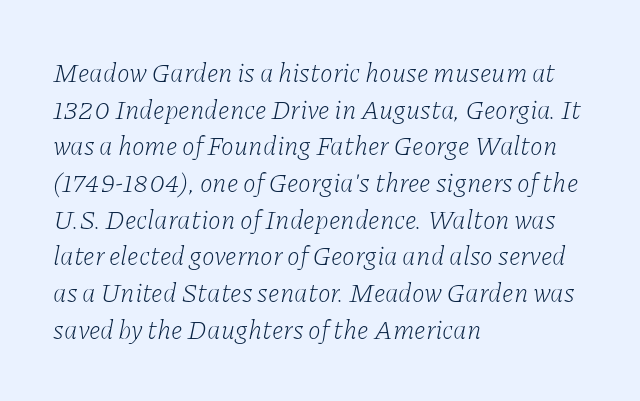
The gaps between neighbouring characters are ordinary and unremarkable. The block of text has a typical density, with ordinary space between rows. This rendering uses left alignment, leaving the right contour irregular. These glyphs show unthickened strokes, regular width or finer. Quick note: italic.
